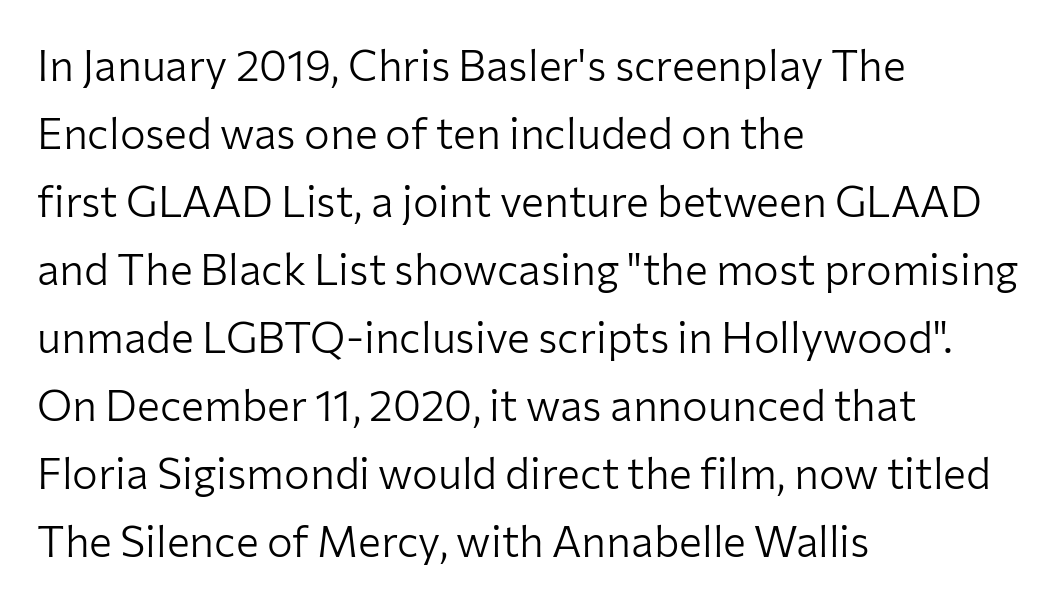
Evenly set lines give the paragraph a standard silhouette. Stroke thickness stays within the range of a standard reading face or lighter. Letters rest on an invisible, unmarked baseline. Unlike a traditional serif, this face leaves its strokes unadorned.
